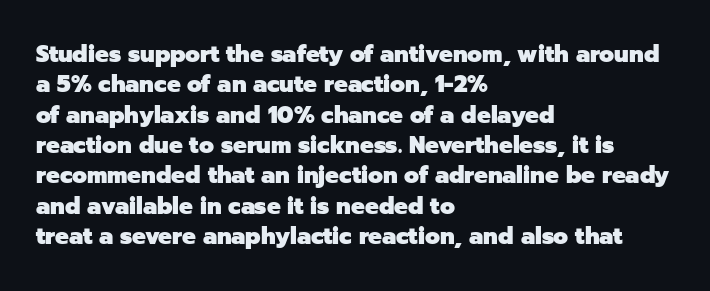
Q: Is the text bold? A: Yes.
Q: Is the text italic (slanted)? A: No, it is upright.
Q: Is the text underlined? A: No.
Q: How is the paragraph aligned? A: Left-aligned.
Q: Is the spacing between letters normal or unusually wide? A: Normal.
Q: Is the spacing between lines tight, normal or loose? A: Normal.
